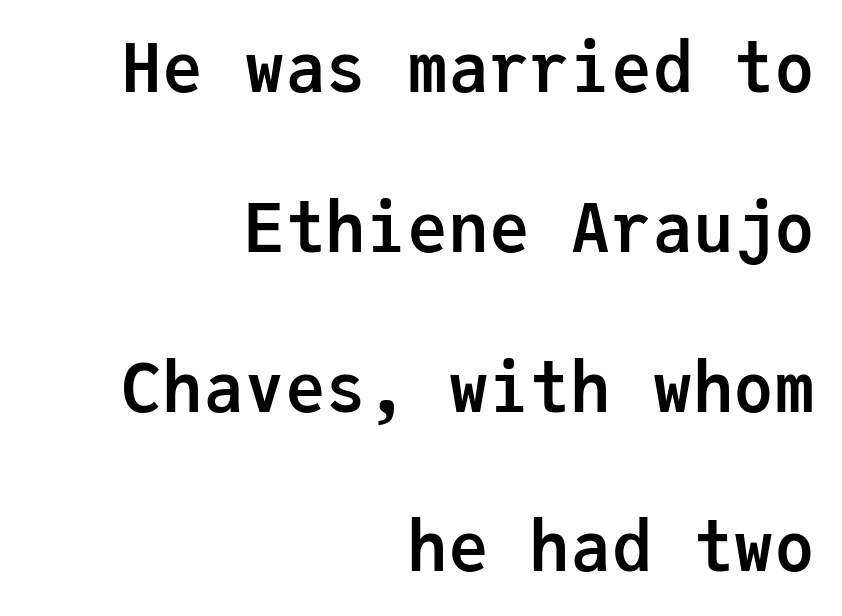
{"serif": "no", "italic": "no", "bold": "yes", "weight": "semibold", "width": "normal", "stroke_contrast": "low", "x_height": "medium", "monospaced": "yes", "underline": "no", "align": "right", "line_spacing": "loose", "line_spacing_ratio": 2.35, "letter_spacing": "normal", "letter_spacing_em": 0.0, "glyph_px": 68}
